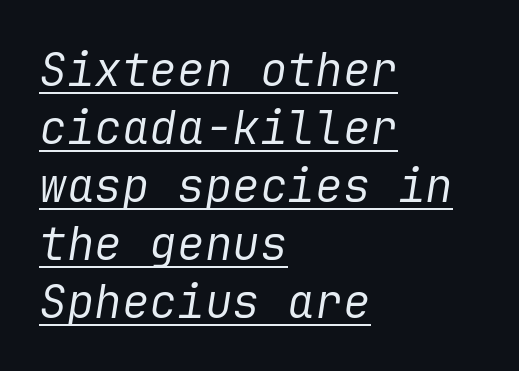
Compared with undecorated copy, this sample adds a rule below the words. Rows of type keep a routine distance in the vertical direction. Notice how the passage keeps a crisp vertical edge on the left only. An italicized treatment has been applied to the whole sample. Nobody touched the tracking dial on this one.
